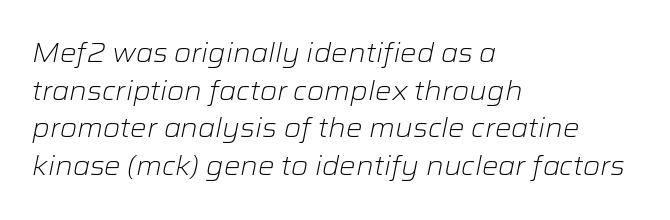
Q: Is the text bold? A: No.
Q: Is the text italic (slanted)? A: Yes, it leans right by about 12 degrees.
Q: Is the text underlined? A: No.
Q: How is the paragraph aligned? A: Left-aligned.
Q: Is the spacing between letters normal or unusually wide? A: Normal.
Q: Is the spacing between lines tight, normal or loose? A: Normal.
